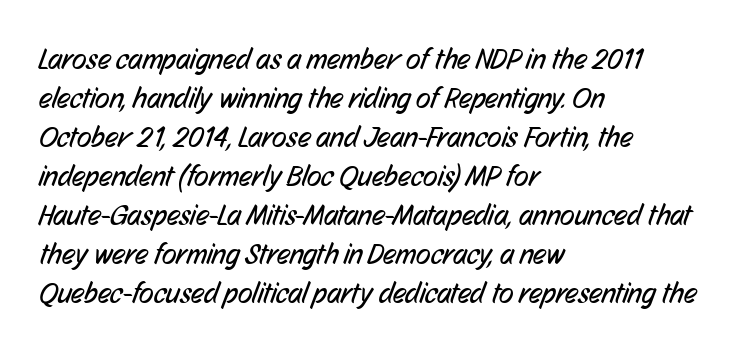
The image shows 30 px regular-weight, condensed sans-serif type; set left-aligned, normal line spacing (1.3x), normal letter spacing, not underlined; low stroke contrast and a medium x-height.
